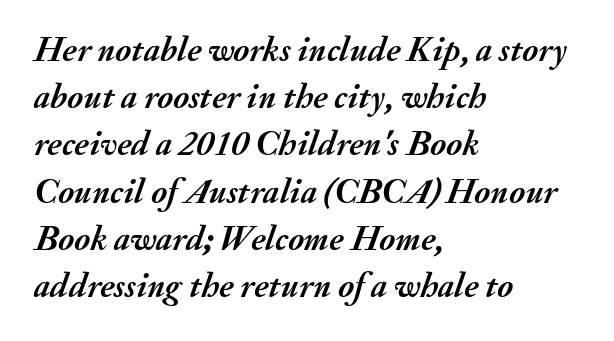
Spacing verdict: proportional, widths tailored to each character. Horizontal alignment here is leftward, the default for most running prose. Evenly set lines give the paragraph a standard silhouette. What weight is shown? A full bold with thick strokes. The gap between lines stays unmarked. How are the letters spaced? Ordinarily, with no added tracking.
